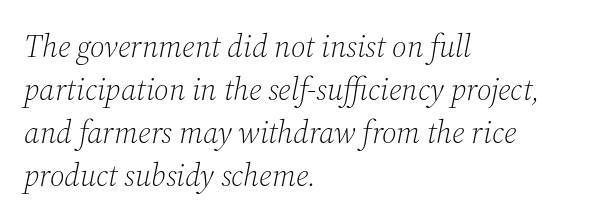
The image shows 31 px light serif type, italic (leaning right); set left-aligned, normal line spacing (1.39x), normal letter spacing, not underlined; medium stroke contrast and a medium x-height.
